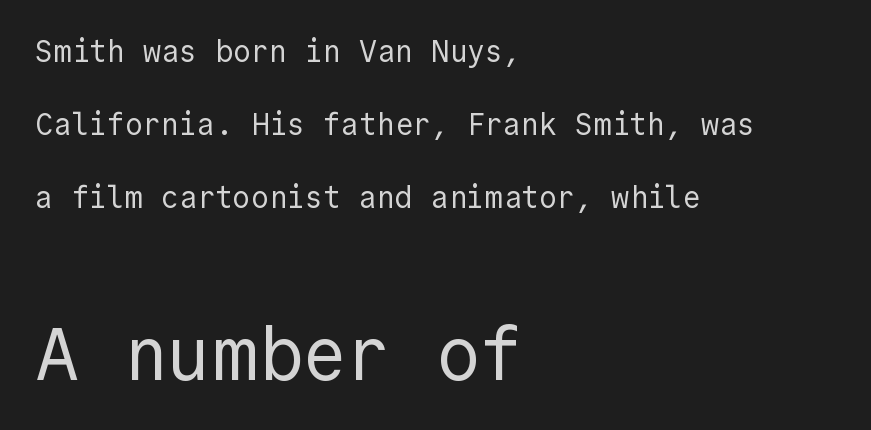
Vertical stems look standard width or narrower in stroke. Ordinary non-slanted type is in use. Each letter's strokes conclude bluntly, with no projecting serifs. Summary of vertical rhythm: relaxed, with wide interline spacing. Scale increases going downward across the two blocks. Compared with typical body copy, the letter spacing here is the same.
